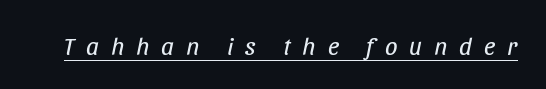
The image shows 25 px text type, italic (leaning right); set unusually wide letter spacing (+0.47 em), underlined.
